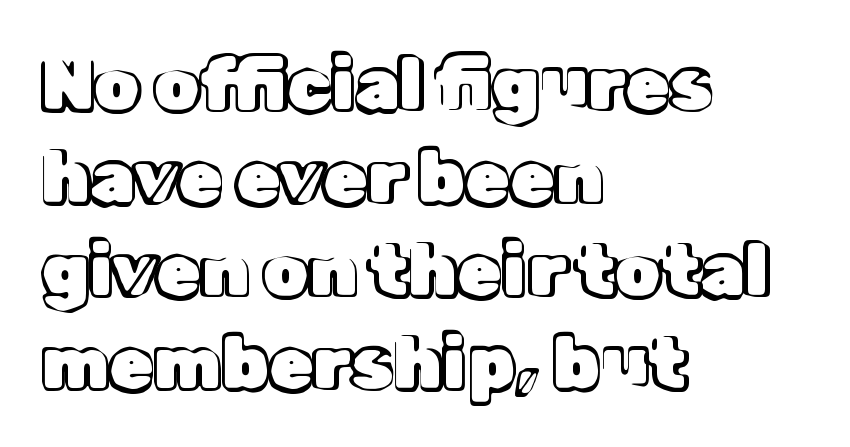
The image shows 72 px text type, upright; set left-aligned, normal line spacing (1.29x), normal letter spacing, not underlined; a medium x-height.
